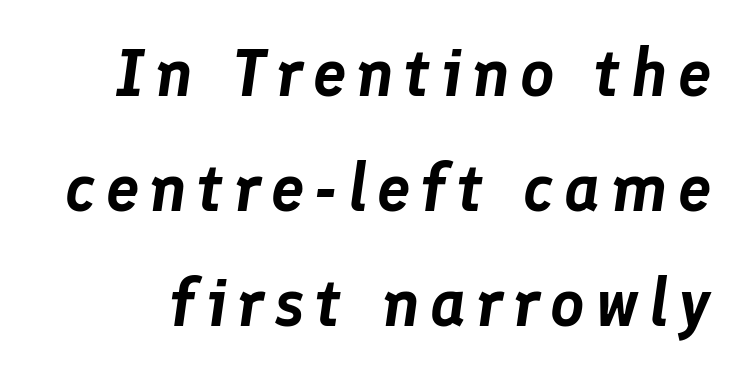
Q: Is the text italic (slanted)? A: Yes, it leans right by about 8 degrees.
Q: Is the text underlined? A: No.
Q: Width (condensed, normal, or wide)? A: Normal.
Q: Stroke contrast? A: Low.
Q: x-height? A: Medium.
Q: Monospaced? A: No.
